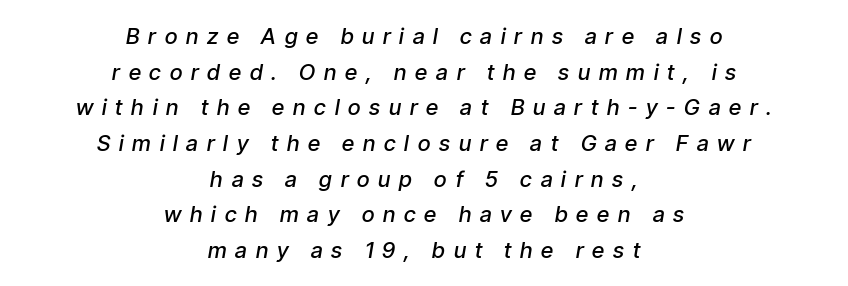
{"italic": "yes", "lean": "right", "slant_degrees": 9, "bold": "semi", "underline": "no", "align": "center", "line_spacing": "normal", "line_spacing_ratio": 1.62, "letter_spacing": "wide", "letter_spacing_em": 0.4, "glyph_px": 22}
